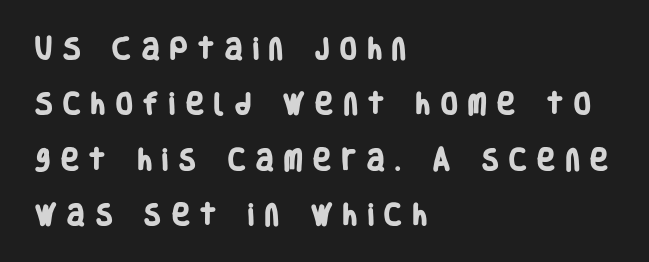
{"bold": "yes", "underline": "no", "align": "left", "line_spacing": "loose", "line_spacing_ratio": 2.31, "letter_spacing": "wide", "letter_spacing_em": 0.45, "glyph_px": 24}
